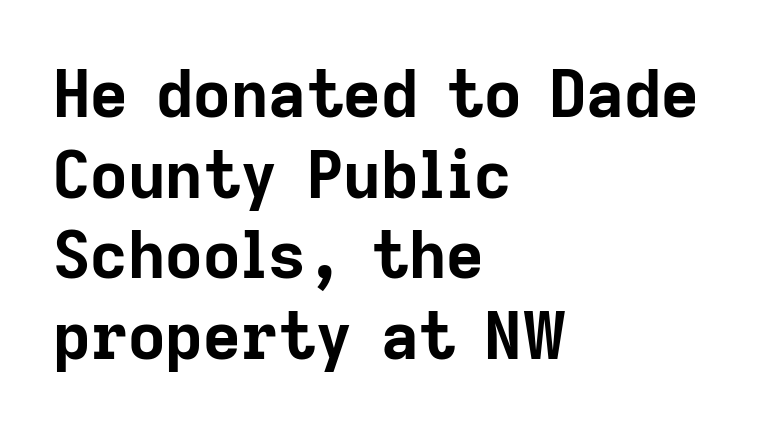
Posture: straight, roman, zero tilt. Clear beneath every line of the passage. Serifs: no, the terminals of the letterforms are clean. The gaps between neighbouring characters are ordinary and unremarkable. Do the characters align in a grid? No, the font is proportional.
